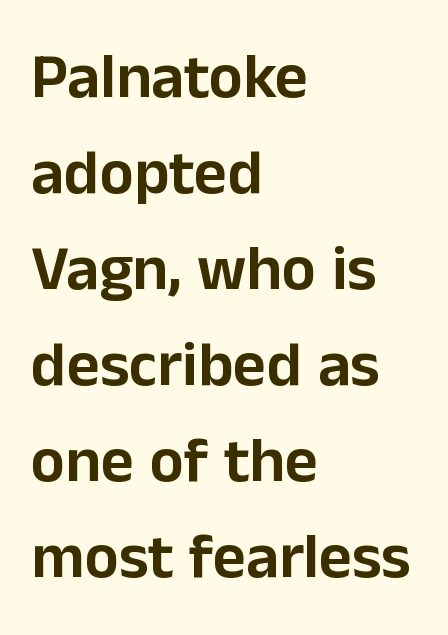
Q: Is the text italic (slanted)? A: No, it is upright.
Q: Is the typeface a serif or a sans-serif typeface? A: Sans-serif.
Q: Is the text underlined? A: No.
Q: How is the paragraph aligned? A: Left-aligned.
Q: Is the spacing between letters normal or unusually wide? A: Normal.
Q: Is the spacing between lines tight, normal or loose? A: Normal.
Q: Width (condensed, normal, or wide)? A: Normal.
Q: Stroke contrast? A: Low.
Q: x-height? A: Medium.
Q: Monospaced? A: No.
